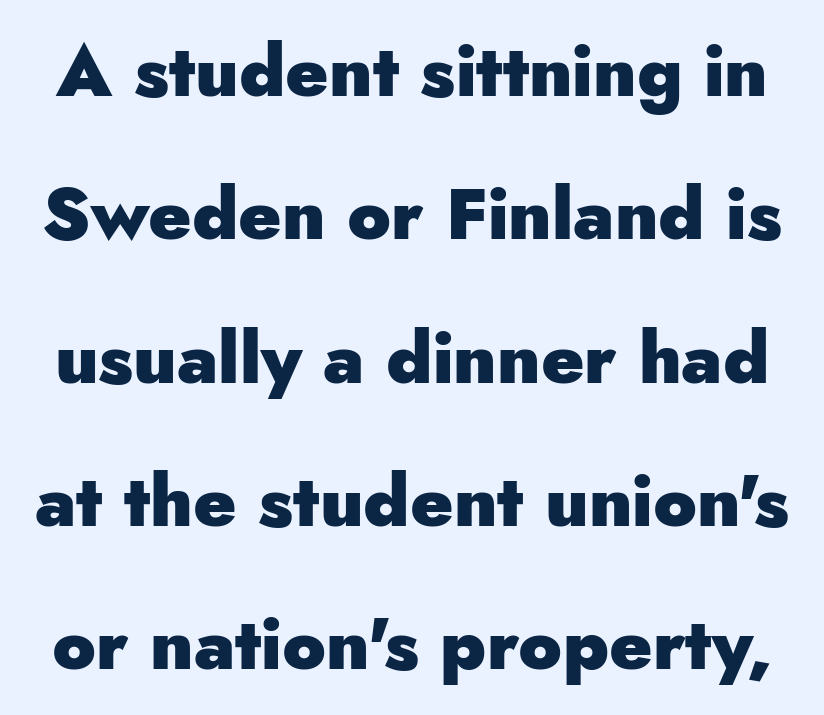
{"serif": "no", "italic": "no", "bold": "yes", "weight": "heavy", "width": "normal", "stroke_contrast": "low", "x_height": "small", "monospaced": "no", "underline": "no", "line_spacing": "loose", "line_spacing_ratio": 1.99, "letter_spacing": "normal", "letter_spacing_em": 0.0, "glyph_px": 72}
